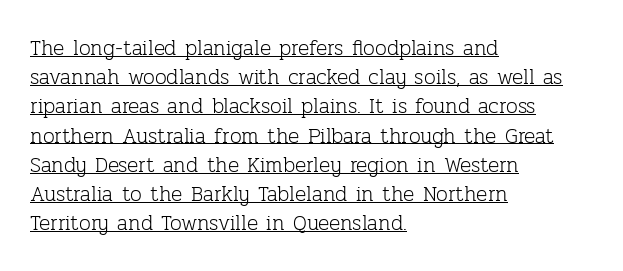
Style check: upright. If you drew a ruler down the left edge, every line would touch it. Each new line begins a customary step beneath the previous one. No chunkiness to these letters — they're not bold. The rendering keeps characters at their native spacing. The lettering is marked with a stroke running underneath it.
